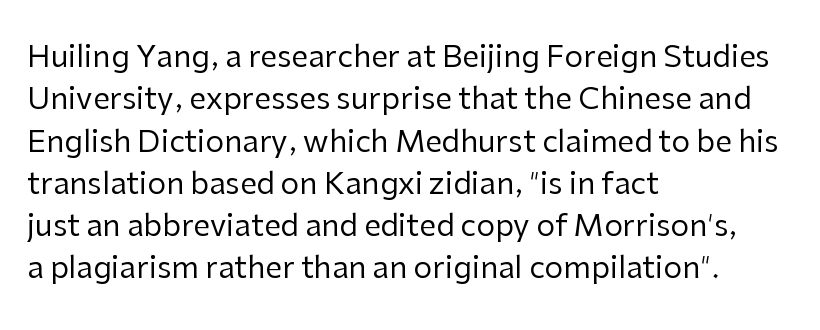
{"serif": "no", "italic": "no", "bold": "no", "weight": "regular", "width": "normal", "stroke_contrast": "low", "x_height": "medium", "monospaced": "no", "underline": "no", "align": "left", "line_spacing": "normal", "line_spacing_ratio": 1.41, "letter_spacing": "normal", "letter_spacing_em": 0.0, "glyph_px": 30}
